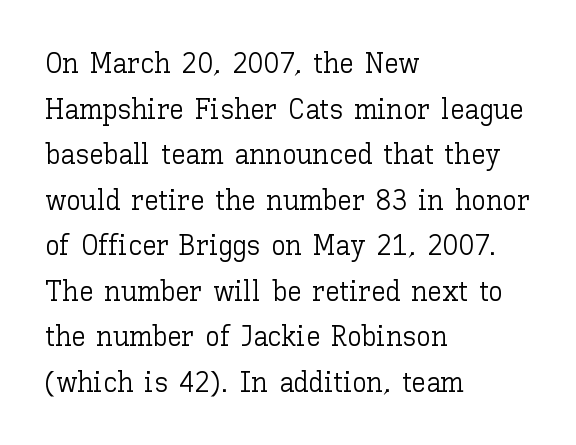
{"italic": "no", "bold": "no", "weight": "light", "width": "normal", "stroke_contrast": "low", "x_height": "medium", "monospaced": "no", "underline": "no", "align": "left", "line_spacing": "normal", "line_spacing_ratio": 1.57, "letter_spacing": "normal", "letter_spacing_em": 0.0, "glyph_px": 29}
